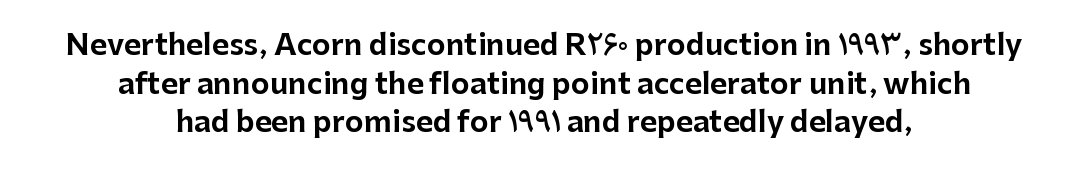
The image shows 29 px sans-serif type, upright; set centered, normal line spacing (1.33x), normal letter spacing, not underlined; low stroke contrast and a medium x-height.
